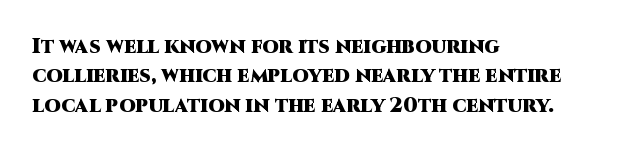
The image shows 21 px bold type, upright; set left-aligned, normal line spacing (1.4x), normal letter spacing, not underlined.
